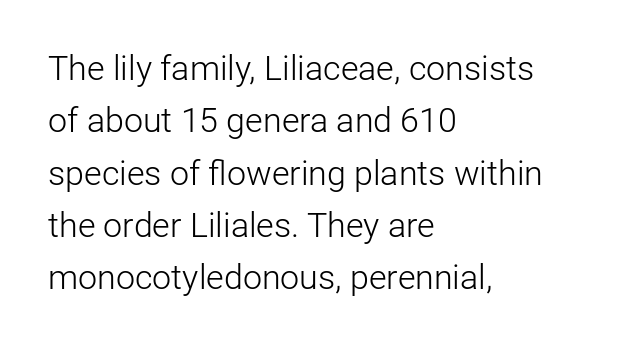
Q: Is the text bold? A: No.
Q: Is the text italic (slanted)? A: No, it is upright.
Q: Is the typeface a serif or a sans-serif typeface? A: Sans-serif.
Q: Is the text underlined? A: No.
Q: How is the paragraph aligned? A: Left-aligned.
Q: Is the spacing between letters normal or unusually wide? A: Normal.
Q: Is the spacing between lines tight, normal or loose? A: Normal.
Q: Width (condensed, normal, or wide)? A: Normal.
Q: Stroke contrast? A: Low.
Q: x-height? A: Medium.
Q: Monospaced? A: No.
